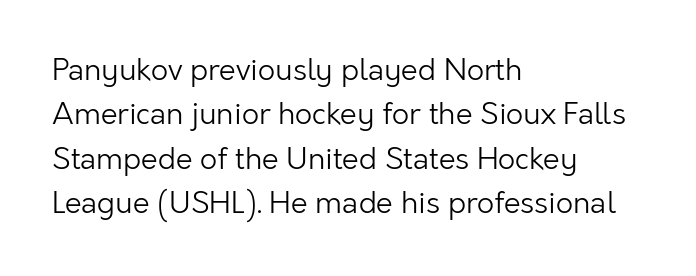
{"serif": "no", "italic": "no", "bold": "no", "weight": "light", "width": "normal", "stroke_contrast": "low", "x_height": "medium", "monospaced": "no", "underline": "no", "align": "left", "line_spacing": "normal", "line_spacing_ratio": 1.48, "letter_spacing": "normal", "letter_spacing_em": 0.0, "glyph_px": 30}
